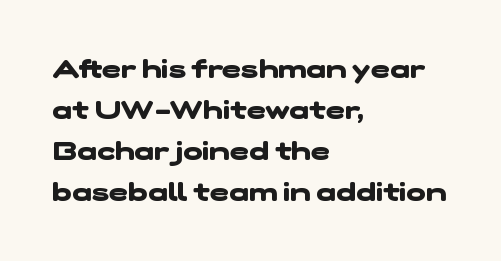
{"bold": "yes", "underline": "no", "align": "left", "line_spacing": "normal", "line_spacing_ratio": 1.58, "letter_spacing": "normal", "letter_spacing_em": 0.0, "glyph_px": 26}
